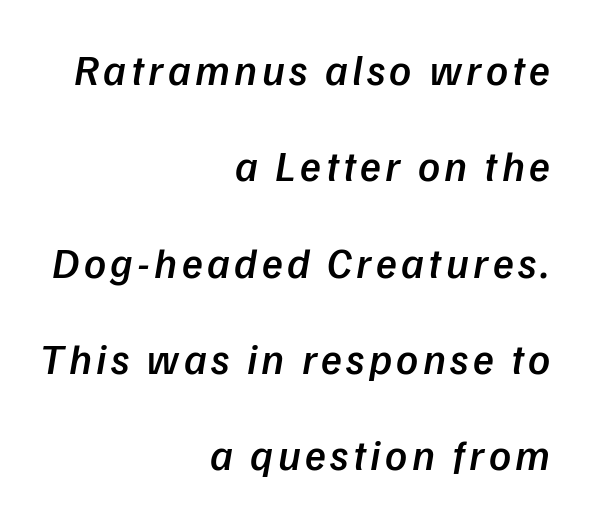
The image shows 43 px semibold sans-serif type; set right-aligned, loose line spacing (2.24x), not underlined; low stroke contrast and a medium x-height.
